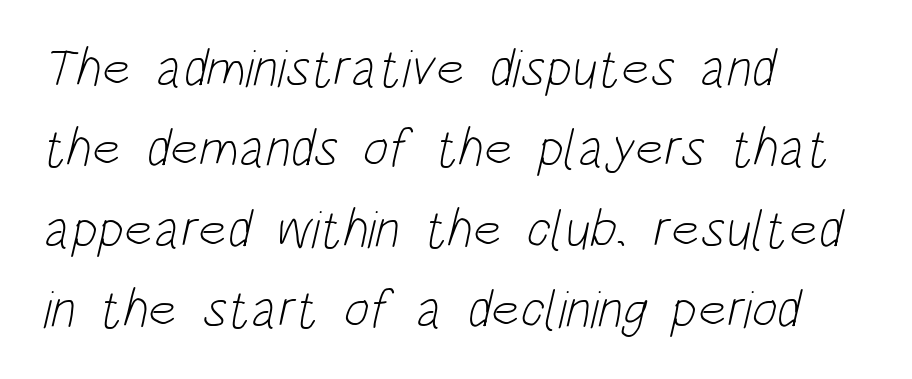
The line texture is even and compact thanks to regular tracking. The space beneath each line is pristine and unruled. The rendering anchors every line to the left-hand side. Character widths vary here, with narrow letters taking less room than wide ones. Are there feet on the stems? There aren't — it's a sans.
